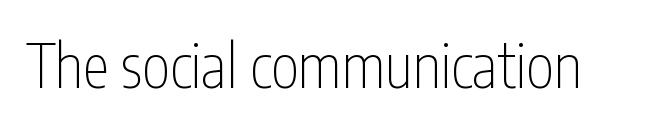
{"serif": "no", "italic": "no", "bold": "no", "weight": "thin", "width": "condensed", "stroke_contrast": "low", "x_height": "medium", "monospaced": "no", "underline": "no", "letter_spacing": "normal", "letter_spacing_em": 0.0, "glyph_px": 60}
